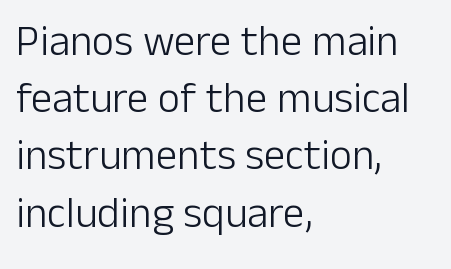
Q: Is the text bold? A: No.
Q: Is the text italic (slanted)? A: No, it is upright.
Q: Is the typeface a serif or a sans-serif typeface? A: Sans-serif.
Q: Is the text underlined? A: No.
Q: How is the paragraph aligned? A: Left-aligned.
Q: Is the spacing between letters normal or unusually wide? A: Normal.
Q: Is the spacing between lines tight, normal or loose? A: Normal.
Q: Width (condensed, normal, or wide)? A: Normal.
Q: Stroke contrast? A: Low.
Q: x-height? A: Medium.
Q: Monospaced? A: No.
